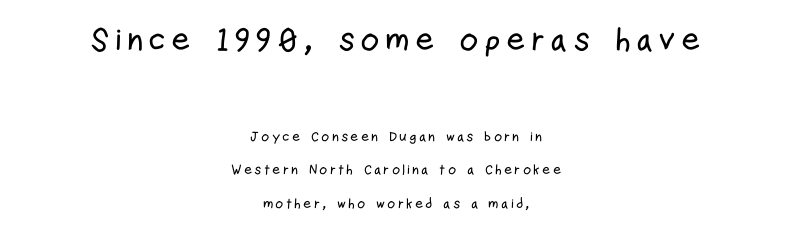
Q: Is the text italic (slanted)? A: No, it is upright.
Q: Is the typeface a serif or a sans-serif typeface? A: Sans-serif.
Q: Is the text underlined? A: No.
Q: How is the paragraph aligned? A: Centered.
Q: Is the spacing between lines tight, normal or loose? A: Loose.
Q: Which block of text is set in a larger size, the first (top) or the second (bottom)? A: The first (top) one.
Q: Width (condensed, normal, or wide)? A: Condensed.
Q: Stroke contrast? A: Low.
Q: x-height? A: Medium.
Q: Monospaced? A: No.
